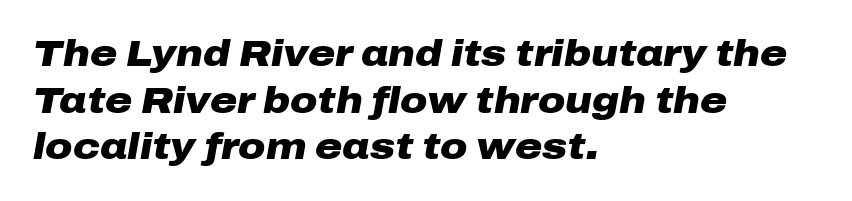
{"italic": "yes", "lean": "right", "slant_degrees": 10, "bold": "yes", "weight": "heavy", "width": "wide", "stroke_contrast": "low", "x_height": "medium", "monospaced": "no", "underline": "no", "align": "left", "line_spacing": "normal", "line_spacing_ratio": 1.26, "letter_spacing": "normal", "letter_spacing_em": 0.0, "glyph_px": 37}
